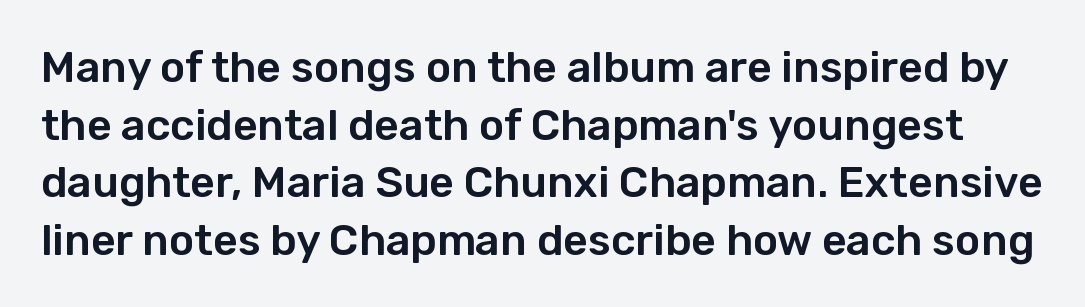
Q: Is the text italic (slanted)? A: No, it is upright.
Q: Is the typeface a serif or a sans-serif typeface? A: Sans-serif.
Q: Is the text underlined? A: No.
Q: Is the spacing between letters normal or unusually wide? A: Normal.
Q: Is the spacing between lines tight, normal or loose? A: Normal.
Q: Width (condensed, normal, or wide)? A: Normal.
Q: Stroke contrast? A: Low.
Q: x-height? A: Medium.
Q: Monospaced? A: No.
